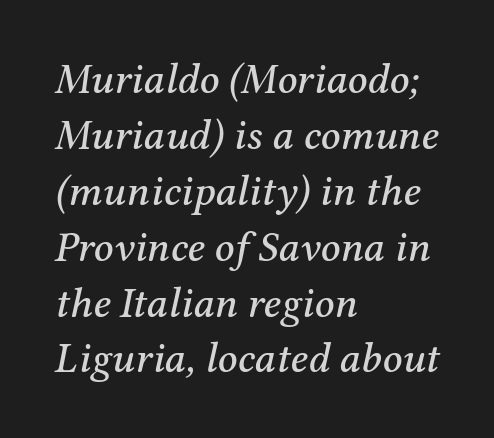
Looks like regular typesetting: each glyph gets only the width it needs. Glance below the letters and you will spot only blank space. The typeface chosen for these lines features serifs. The passage shown has conventional tracking throughout. Each line starts at the same left margin while the right side varies.
